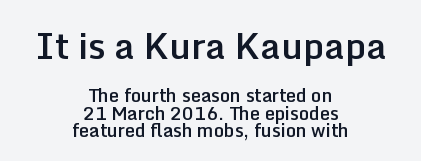
You could call the tracking neutral — neither tight nor loose. Emphasis by weight is partial: semibold. You could not count columns in this text — the font is proportionally spaced. The leading is snug, giving the passage a crowded texture. To sum up the face: it is a sans, with no serifs. Leftover space on each line is divided equally before and after the words.
